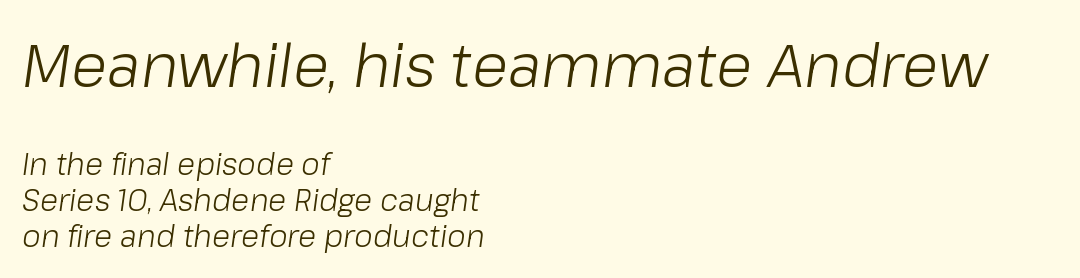
Anything drawn beneath the words? Only blank space. The composition opens big and finishes small. Here the glyphs are tracked normally, forming tight word shapes. This sample has the flowing, uneven cadence of proportional lettering. The cut favours lightness, reaching ordinary text weight at its darkest. These lines stack with their left ends in a neat column.
